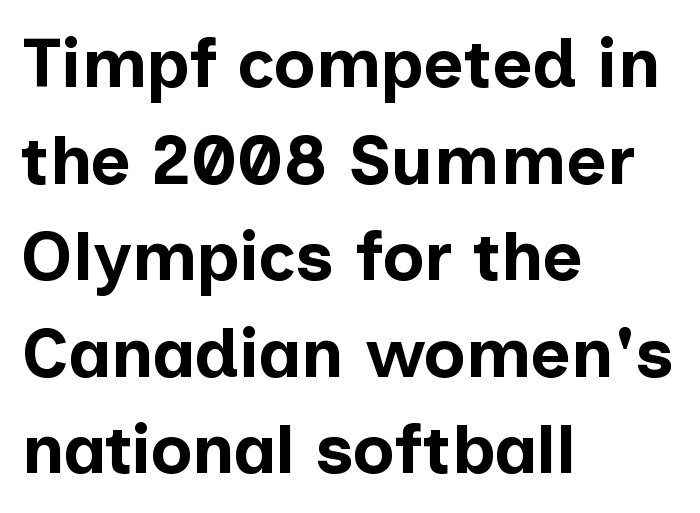
{"serif": "no", "italic": "no", "bold": "yes", "weight": "bold", "width": "normal", "stroke_contrast": "low", "x_height": "medium", "monospaced": "no", "underline": "no", "align": "left", "line_spacing": "normal", "line_spacing_ratio": 1.4, "letter_spacing": "normal", "letter_spacing_em": 0.0, "glyph_px": 69}
